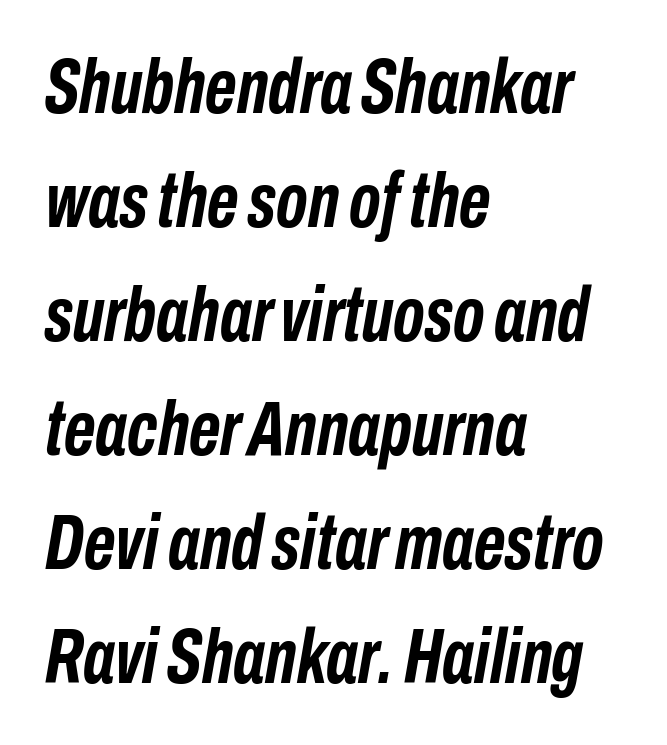
Line spacing here is normal. The glyphs are unaccompanied by any horizontal stroke below them. Character widths vary here, with narrow letters taking less room than wide ones. There is no visible air inserted between adjacent glyphs. Does the weight exceed regular? Yes, all the way to bold. The lettering tilts uniformly, giving the passage an italic look.
